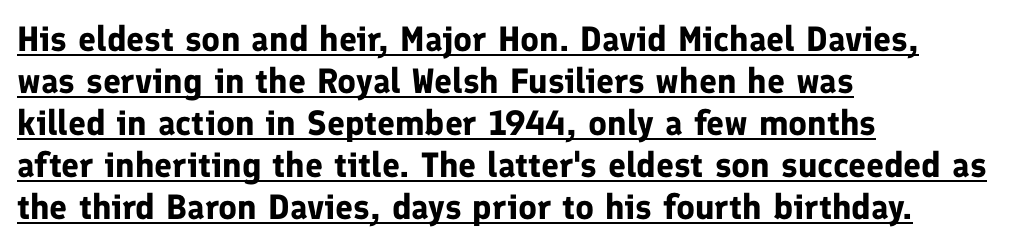
Q: Is the text bold? A: Yes.
Q: Is the text italic (slanted)? A: No, it is upright.
Q: Is the typeface a serif or a sans-serif typeface? A: Sans-serif.
Q: Is the text underlined? A: Yes.
Q: How is the paragraph aligned? A: Left-aligned.
Q: Is the spacing between letters normal or unusually wide? A: Normal.
Q: Width (condensed, normal, or wide)? A: Normal.
Q: Stroke contrast? A: Low.
Q: x-height? A: Medium.
Q: Monospaced? A: No.
